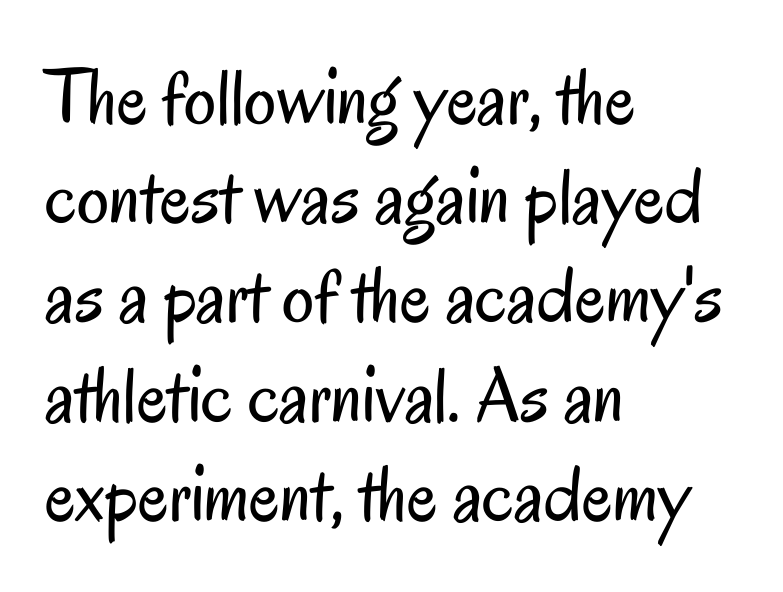
Q: Is the text bold? A: No.
Q: Is the text italic (slanted)? A: No, it is upright.
Q: Is the typeface a serif or a sans-serif typeface? A: Sans-serif.
Q: Is the text underlined? A: No.
Q: How is the paragraph aligned? A: Left-aligned.
Q: Is the spacing between letters normal or unusually wide? A: Normal.
Q: Width (condensed, normal, or wide)? A: Condensed.
Q: Stroke contrast? A: Low.
Q: x-height? A: Small.
Q: Monospaced? A: No.
